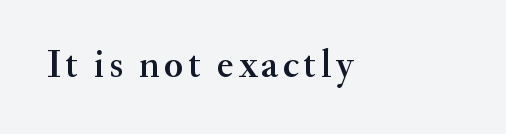
The gap between lines stays unmarked. A typesetter would label this face a serif. This sample has the flowing, uneven cadence of proportional lettering. Typeset ragged right — the left edge is the straight one. A typesetter would mark this as roman, not italic.
